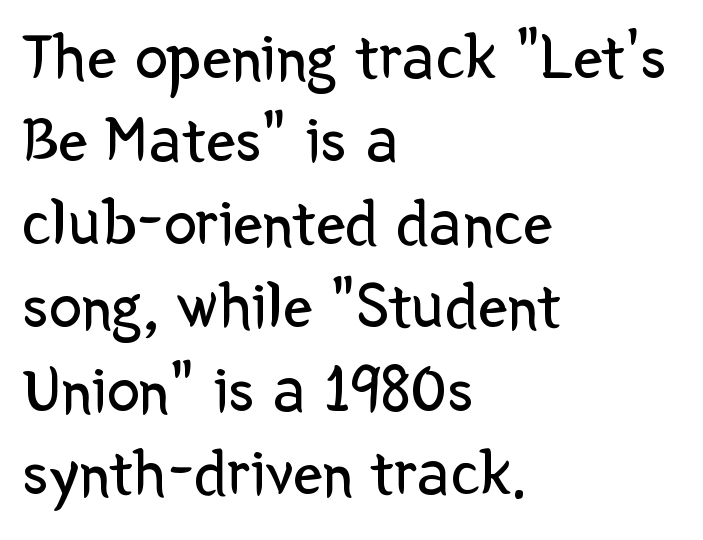
{"serif": "no", "italic": "no", "bold": "no", "weight": "regular", "width": "normal", "stroke_contrast": "low", "x_height": "medium", "monospaced": "no", "underline": "no", "align": "left", "line_spacing": "normal", "line_spacing_ratio": 1.26, "letter_spacing": "normal", "letter_spacing_em": 0.0, "glyph_px": 66}
